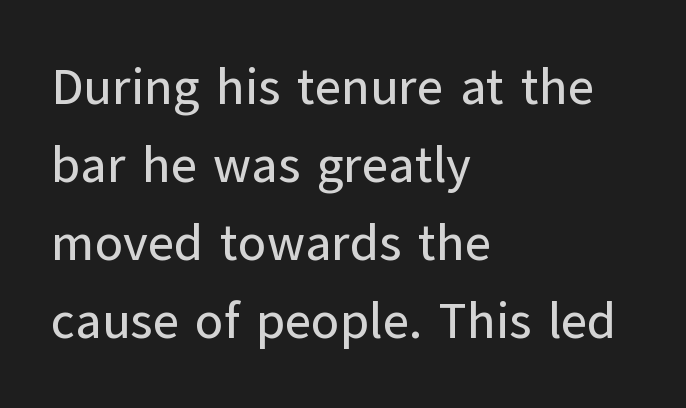
{"serif": "no", "italic": "no", "width": "normal", "stroke_contrast": "low", "x_height": "medium", "monospaced": "no", "underline": "no", "align": "left", "line_spacing": "normal", "line_spacing_ratio": 1.53, "letter_spacing": "normal", "letter_spacing_em": 0.0, "glyph_px": 51}
